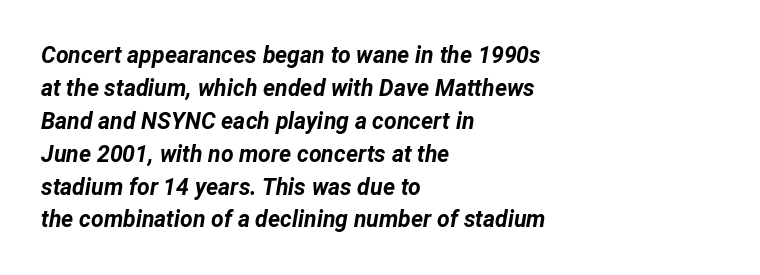
{"italic": "yes", "lean": "right", "slant_degrees": 12, "bold": "yes", "underline": "no", "align": "left", "line_spacing": "normal", "line_spacing_ratio": 1.43, "letter_spacing": "normal", "letter_spacing_em": 0.0, "glyph_px": 23}
